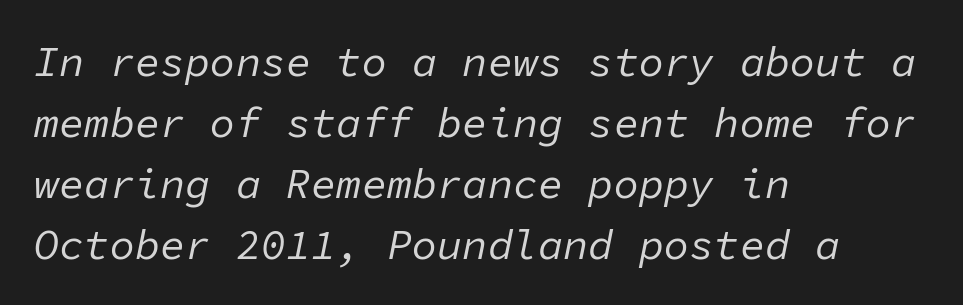
The image shows 42 px regular-weight type, italic (leaning right), monospaced; set left-aligned, normal line spacing (1.45x), normal letter spacing, not underlined; low stroke contrast and a medium x-height.
